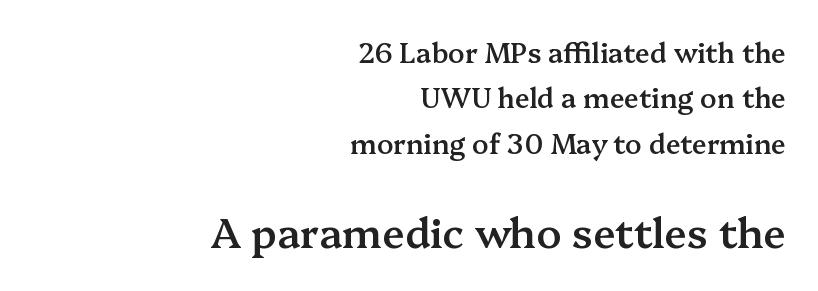
{"serif": "yes", "italic": "no", "bold": "semi", "weight": "semibold", "width": "normal", "stroke_contrast": "medium", "x_height": "medium", "monospaced": "no", "underline": "no", "align": "right", "line_spacing": "normal", "line_spacing_ratio": 1.68, "letter_spacing": "normal", "letter_spacing_em": 0.0, "larger_block": "second", "size_ratio": 1.52, "glyph_px": 41}
